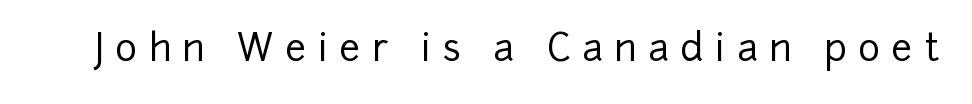
{"serif": "no", "italic": "no", "width": "normal", "stroke_contrast": "low", "x_height": "medium", "monospaced": "no", "underline": "no", "letter_spacing": "wide", "letter_spacing_em": 0.31, "glyph_px": 37}
